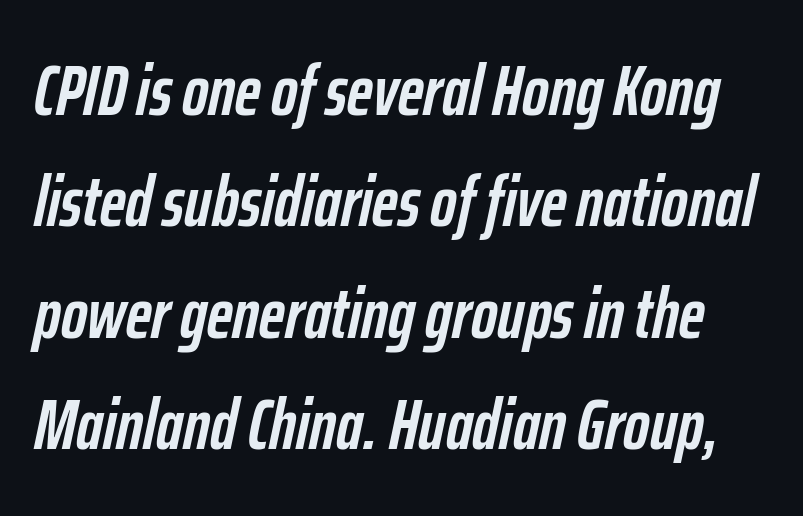
{"italic": "yes", "lean": "right", "slant_degrees": 12, "bold": "yes", "weight": "semibold", "width": "condensed", "stroke_contrast": "low", "x_height": "medium", "monospaced": "no", "underline": "no", "line_spacing": "normal", "line_spacing_ratio": 1.57, "letter_spacing": "normal", "letter_spacing_em": 0.0, "glyph_px": 71}
